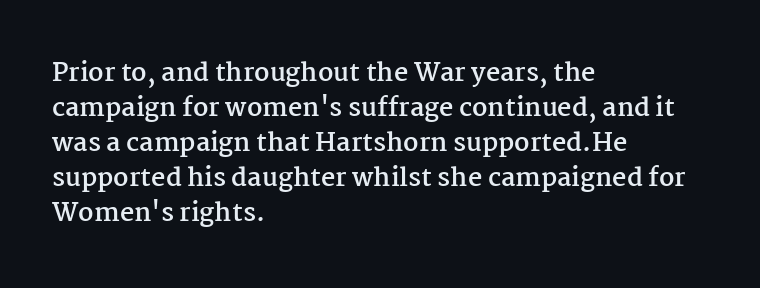
Nope, not italic — everything's standing straight. Regular leading. Teacher's note: observe the even left margin — that is flush-left alignment. The space beneath each line is pristine and unruled. Glyph-to-glyph distance matches everyday printed text.
